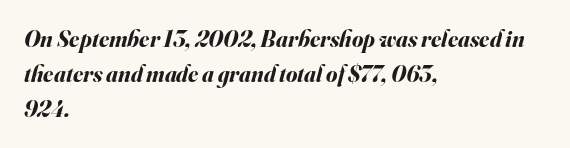
Q: Is the text bold? A: Yes.
Q: Is the text italic (slanted)? A: Yes, it leans right by about 16 degrees.
Q: Is the text underlined? A: No.
Q: How is the paragraph aligned? A: Left-aligned.
Q: Is the spacing between letters normal or unusually wide? A: Normal.
Q: Is the spacing between lines tight, normal or loose? A: Normal.
